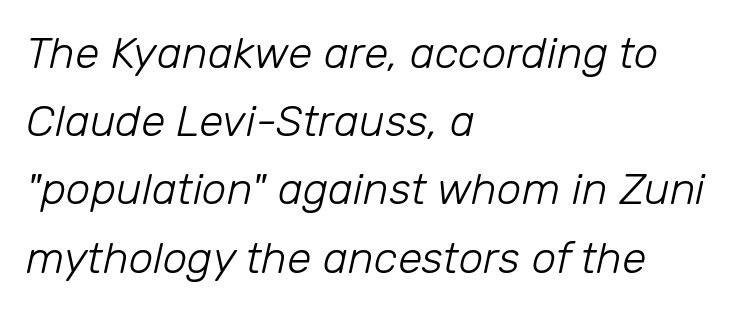
The image shows 44 px light type, italic (leaning right); set left-aligned, normal line spacing (1.55x), normal letter spacing, not underlined; low stroke contrast and a medium x-height.
